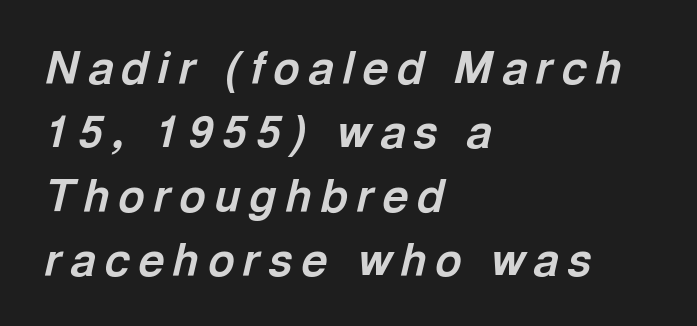
The image shows 45 px bold type, italic (leaning right); set left-aligned, normal line spacing (1.42x), unusually wide letter spacing (+0.2 em), not underlined; a medium x-height.
